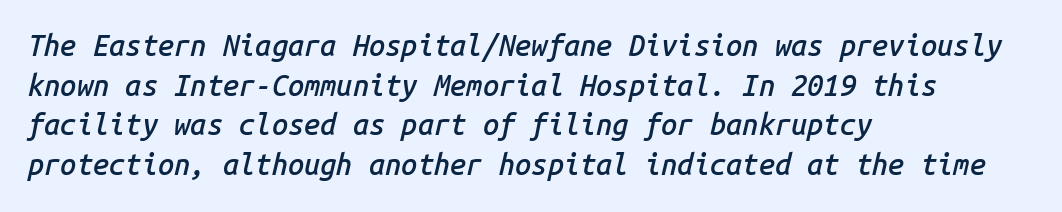
Q: Is the text bold? A: Semi-bold.
Q: Is the text italic (slanted)? A: Yes, it leans right by about 14 degrees.
Q: Is the text underlined? A: No.
Q: How is the paragraph aligned? A: Left-aligned.
Q: Is the spacing between letters normal or unusually wide? A: Normal.
Q: Is the spacing between lines tight, normal or loose? A: Normal.
Q: Width (condensed, normal, or wide)? A: Normal.
Q: Stroke contrast? A: Low.
Q: x-height? A: Medium.
Q: Monospaced? A: Yes.
